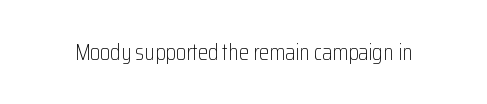
{"italic": "no", "bold": "no", "underline": "no", "letter_spacing": "normal", "letter_spacing_em": 0.0, "glyph_px": 23}
